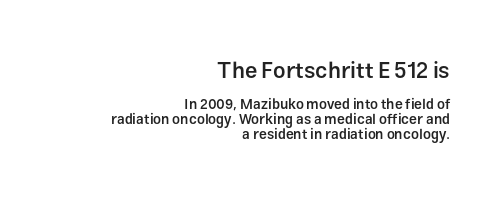
{"italic": "no", "bold": "semi", "underline": "no", "align": "right", "line_spacing": "tight", "line_spacing_ratio": 1.04, "letter_spacing": "normal", "letter_spacing_em": 0.0, "larger_block": "first", "size_ratio": 1.57, "glyph_px": 22}
